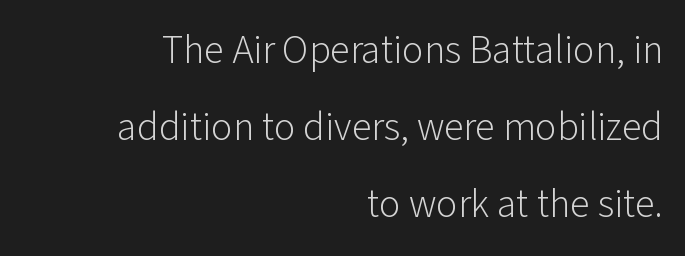
The image shows 40 px light sans-serif type, upright; set right-aligned, loose line spacing (1.93x), normal letter spacing, not underlined; low stroke contrast and a medium x-height.
